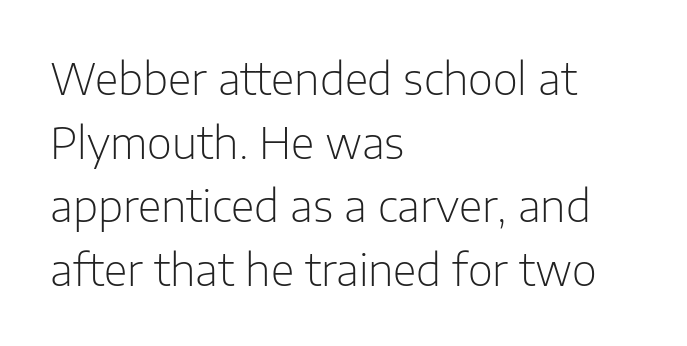
Layout note: lines flush left. Weight: not bold — regular or lighter. Characters follow at the spacing the type designer built in. Unmarked baselines from the first word to the last.
